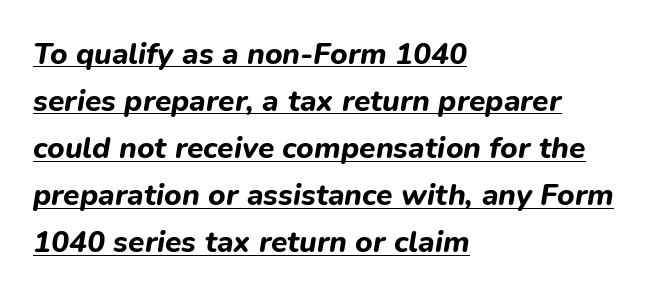
The image shows 30 px bold type, italic (leaning right); set left-aligned, normal line spacing (1.57x), normal letter spacing, underlined; low stroke contrast and a medium x-height.
